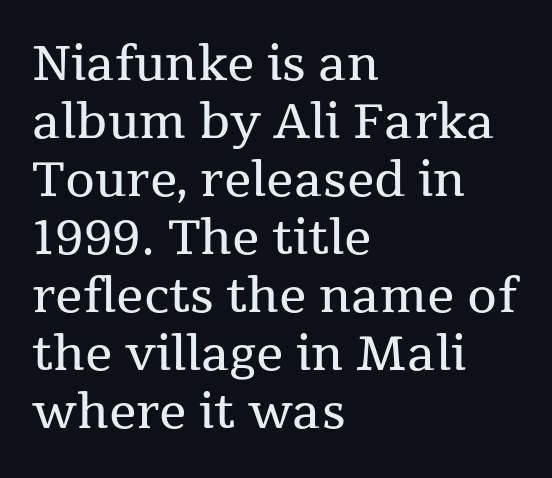
Q: Is the text bold? A: No.
Q: Is the text italic (slanted)? A: No, it is upright.
Q: Is the typeface a serif or a sans-serif typeface? A: Serif.
Q: Is the text underlined? A: No.
Q: How is the paragraph aligned? A: Left-aligned.
Q: Is the spacing between letters normal or unusually wide? A: Normal.
Q: Width (condensed, normal, or wide)? A: Normal.
Q: Stroke contrast? A: Medium.
Q: x-height? A: Medium.
Q: Monospaced? A: No.
